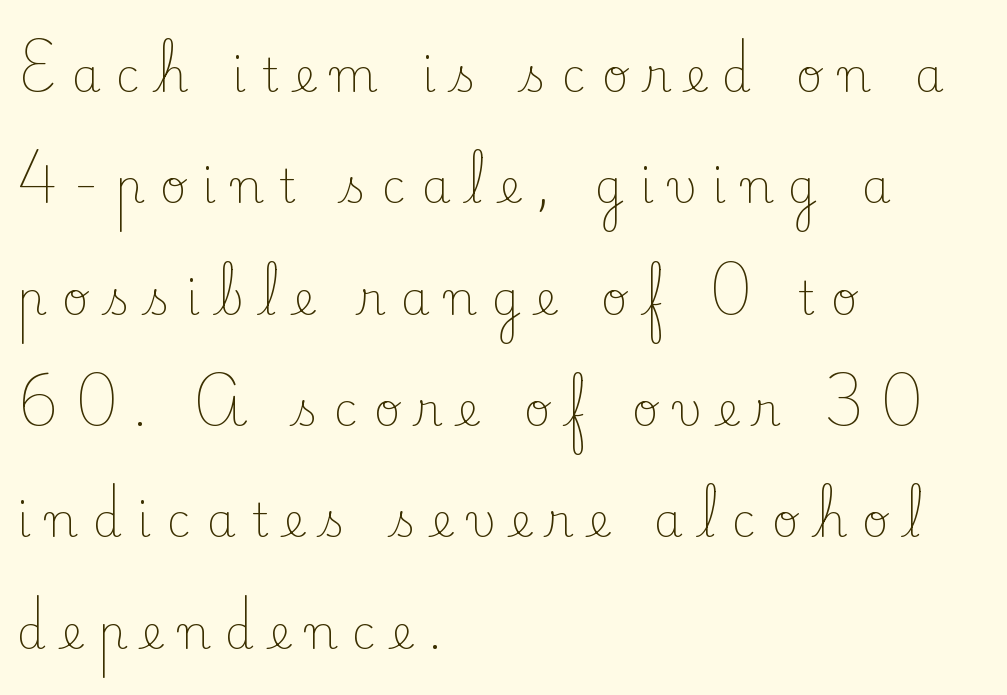
{"serif": "yes", "italic": "no", "bold": "no", "weight": "light", "width": "normal", "stroke_contrast": "low", "x_height": "small", "monospaced": "no", "underline": "no", "align": "left", "line_spacing": "loose", "line_spacing_ratio": 2.42, "letter_spacing": "wide", "letter_spacing_em": 0.34, "glyph_px": 46}
